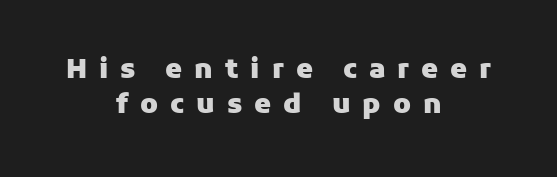
Q: Is the text bold? A: Yes.
Q: Is the text italic (slanted)? A: No, it is upright.
Q: Is the text underlined? A: No.
Q: How is the paragraph aligned? A: Centered.
Q: Is the spacing between letters normal or unusually wide? A: Unusually wide.
Q: Is the spacing between lines tight, normal or loose? A: Normal.
